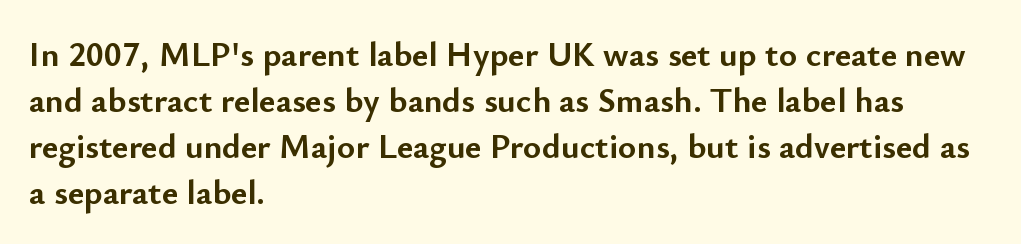
The image shows 35 px semibold sans-serif type, upright; set left-aligned, normal line spacing (1.31x), normal letter spacing, not underlined; low stroke contrast and a small x-height.
